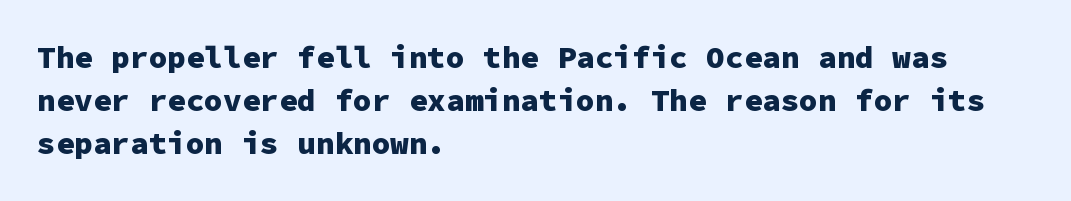
{"serif": "no", "italic": "no", "bold": "yes", "weight": "heavy", "width": "normal", "stroke_contrast": "low", "x_height": "medium", "monospaced": "yes", "underline": "no", "align": "left", "line_spacing": "normal", "line_spacing_ratio": 1.39, "letter_spacing": "normal", "letter_spacing_em": 0.0, "glyph_px": 31}
